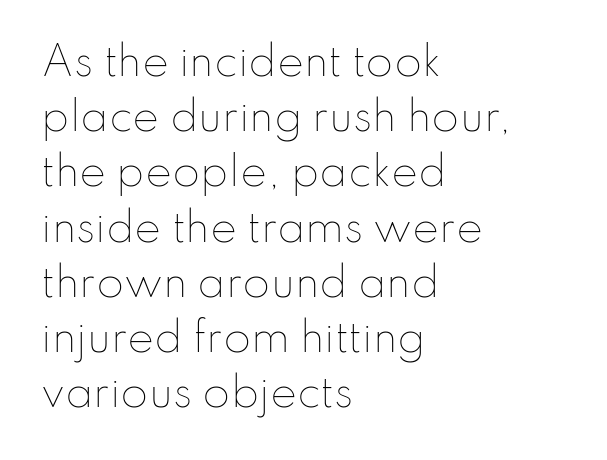
Q: Is the text bold? A: No.
Q: Is the text italic (slanted)? A: No, it is upright.
Q: Is the text underlined? A: No.
Q: How is the paragraph aligned? A: Left-aligned.
Q: Is the spacing between letters normal or unusually wide? A: Normal.
Q: Is the spacing between lines tight, normal or loose? A: Normal.
Q: Width (condensed, normal, or wide)? A: Normal.
Q: Stroke contrast? A: Low.
Q: x-height? A: Small.
Q: Monospaced? A: No.
